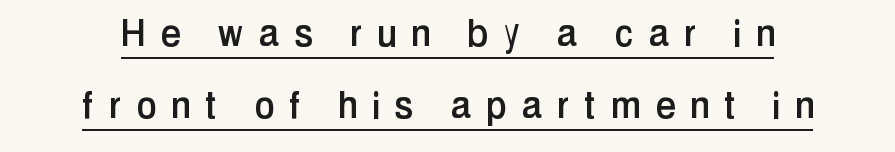
The lines are quadded center. This is the regular roman posture of the typeface. Horizontal bands of white between lines are of average thickness. Is this a sans? Yes — the strokes have no serifs. Short note: letters widely spaced.
